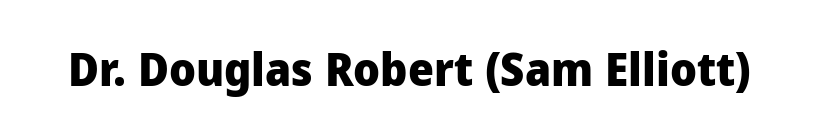
This rendering features lettering with no underline. The type sits square on the baseline with zero lean. Unlike a traditional serif, this face leaves its strokes unadorned. Is this a fixed-width face? No — the glyphs have proportional, varying widths.
